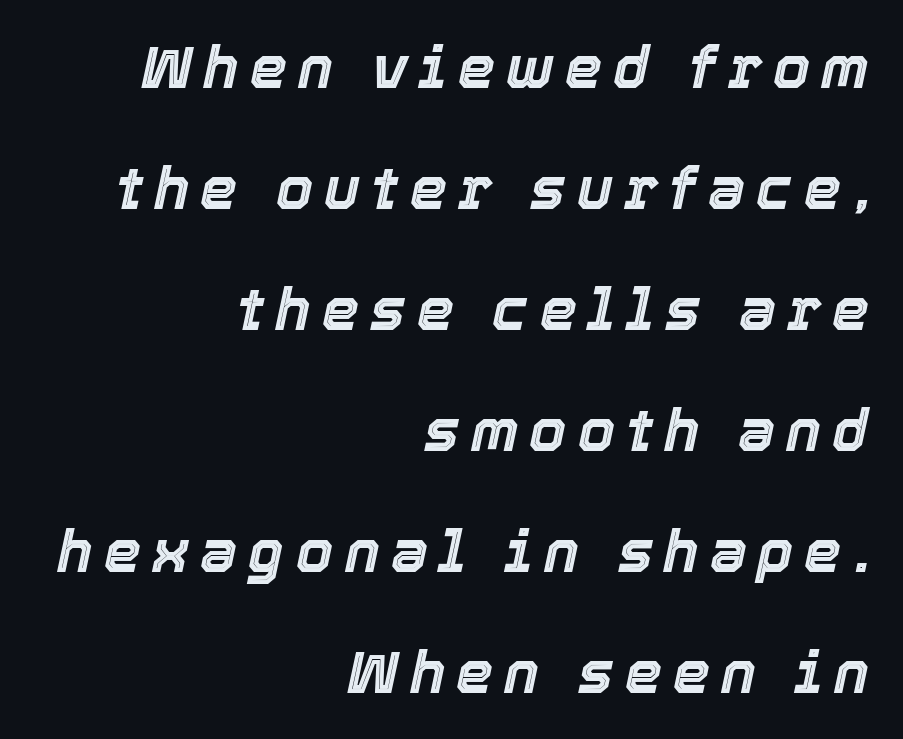
The image shows 59 px text type, italic (leaning right); set right-aligned, loose line spacing (2.05x), not underlined; a medium x-height.
